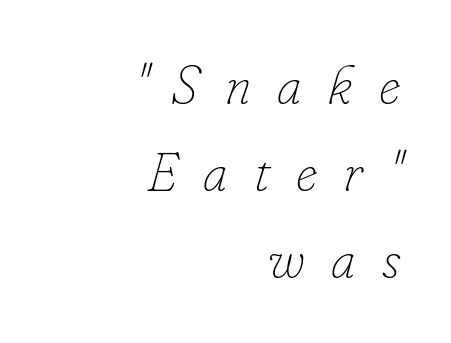
This block has exactly the height ordinary leading produces. Any mark beneath the type? The region is blank. Weight: not bold — regular or lighter. Spacing verdict: proportional, widths tailored to each character. Is the type slanted? Yes — the strokes lean at a clear angle.
